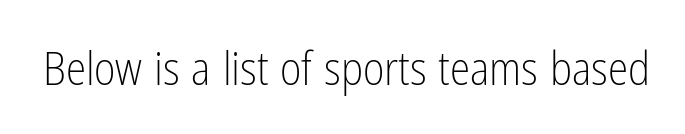
{"serif": "no", "italic": "no", "bold": "no", "weight": "light", "width": "condensed", "stroke_contrast": "low", "x_height": "medium", "monospaced": "no", "underline": "no", "letter_spacing": "normal", "letter_spacing_em": 0.0, "glyph_px": 46}
